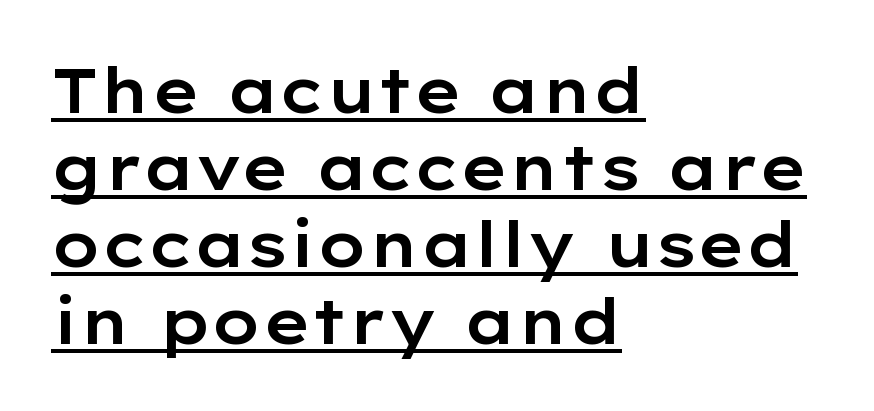
The image shows 62 px wide sans-serif type, upright; set left-aligned, line spacing 1.24x, normal letter spacing, underlined; low stroke contrast and a medium x-height.
